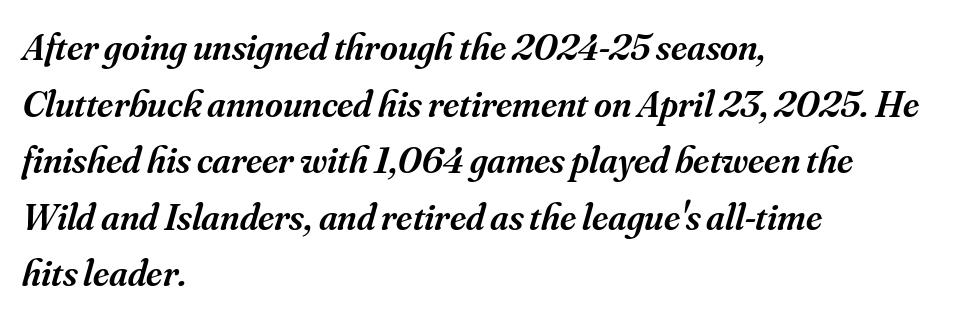
Q: Is the text bold? A: Semi-bold.
Q: Is the text italic (slanted)? A: Yes, it leans right by about 16 degrees.
Q: Is the typeface a serif or a sans-serif typeface? A: Serif.
Q: Is the text underlined? A: No.
Q: How is the paragraph aligned? A: Left-aligned.
Q: Is the spacing between letters normal or unusually wide? A: Normal.
Q: Is the spacing between lines tight, normal or loose? A: Normal.
Q: Width (condensed, normal, or wide)? A: Normal.
Q: Stroke contrast? A: Medium.
Q: x-height? A: Small.
Q: Monospaced? A: No.
